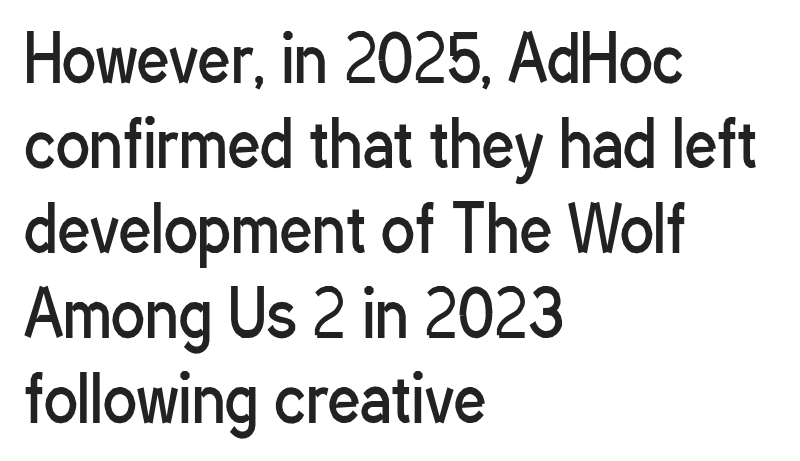
The paragraph has a hard left edge and a soft right edge. Each row of text sits above clean, open space. The strokes carry an ordinary text weight at most. The lines sit at an ordinary, default distance from one another. Short note: letters normally spaced.
